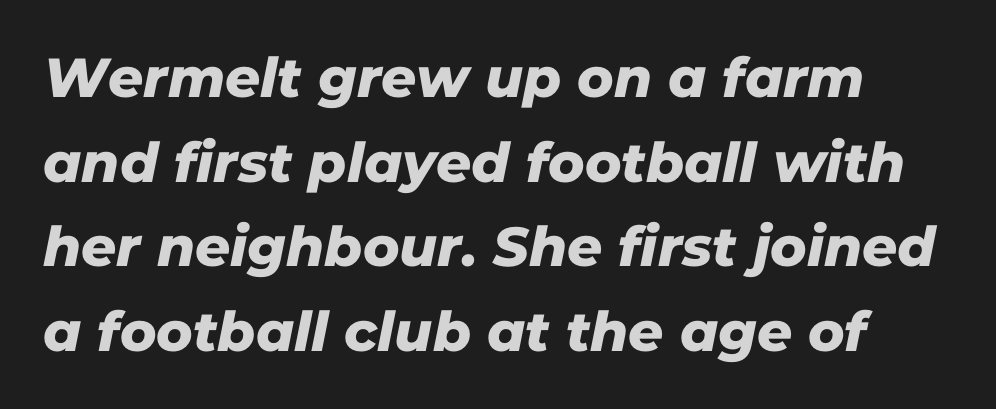
The passage shown is typed in a proportional face where columns would drift. Nobody touched the tracking dial on this one. You can tell from the bare stems that sans-serif type was used. Letters rest on an invisible, unmarked baseline.
